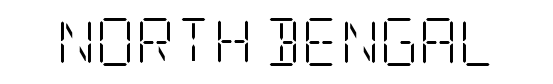
The words here are not underlined. Letters have the restrained weight of plain body copy at most. What kind of face is this? One with serifs. Designer's note — italics off, roman on. This sample uses plain, unmodified letter spacing.
